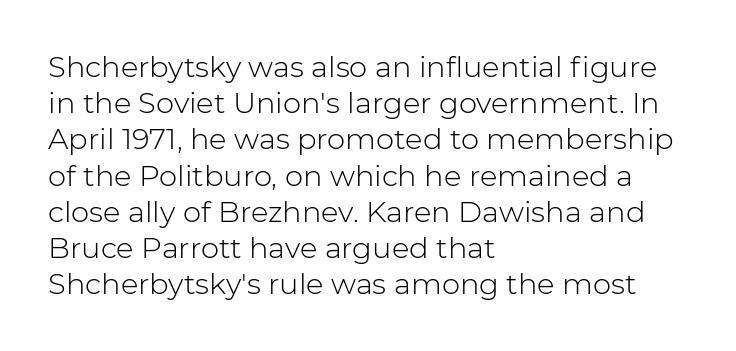
{"serif": "no", "italic": "no", "bold": "no", "weight": "light", "width": "normal", "stroke_contrast": "low", "x_height": "medium", "monospaced": "no", "underline": "no", "align": "left", "line_spacing": "normal", "line_spacing_ratio": 1.25, "letter_spacing": "normal", "letter_spacing_em": 0.0, "glyph_px": 29}
